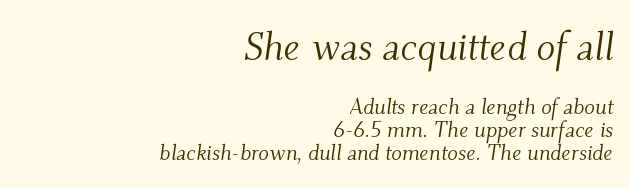
Q: Is the text bold? A: No.
Q: Is the text italic (slanted)? A: Yes, it leans right by about 9 degrees.
Q: Is the typeface a serif or a sans-serif typeface? A: Serif.
Q: Is the text underlined? A: No.
Q: How is the paragraph aligned? A: Right-aligned.
Q: Is the spacing between letters normal or unusually wide? A: Normal.
Q: Is the spacing between lines tight, normal or loose? A: Tight.
Q: Which block of text is set in a larger size, the first (top) or the second (bottom)? A: The first (top) one.
Q: Width (condensed, normal, or wide)? A: Normal.
Q: Stroke contrast? A: Medium.
Q: x-height? A: Small.
Q: Monospaced? A: No.
